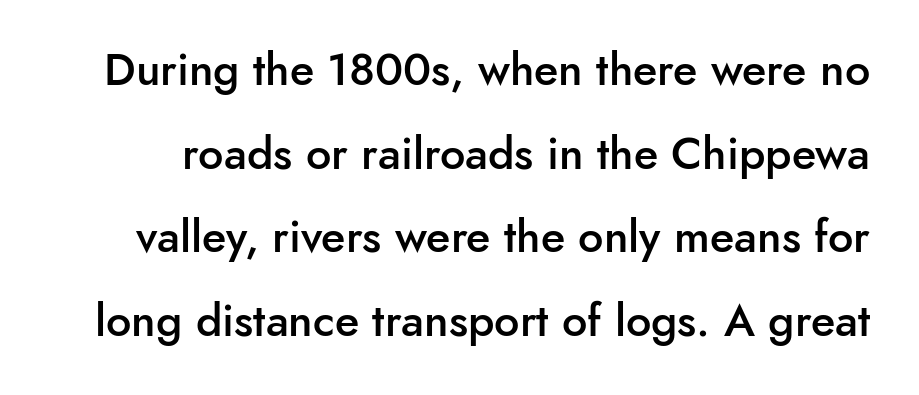
Q: Is the text bold? A: Semi-bold.
Q: Is the text italic (slanted)? A: No, it is upright.
Q: Is the typeface a serif or a sans-serif typeface? A: Sans-serif.
Q: Is the text underlined? A: No.
Q: Is the spacing between letters normal or unusually wide? A: Normal.
Q: Width (condensed, normal, or wide)? A: Normal.
Q: Stroke contrast? A: Low.
Q: x-height? A: Small.
Q: Monospaced? A: No.
